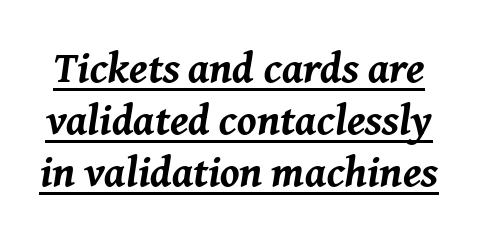
The image shows 43 px bold type, italic (leaning right); set line spacing 1.21x, normal letter spacing, underlined; medium stroke contrast and a medium x-height.
